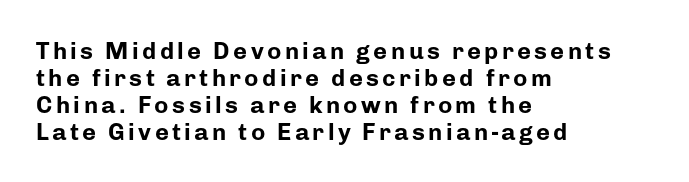
Q: Is the text bold? A: Yes.
Q: Is the text italic (slanted)? A: No, it is upright.
Q: Is the text underlined? A: No.
Q: How is the paragraph aligned? A: Left-aligned.
Q: Is the spacing between lines tight, normal or loose? A: Tight.
